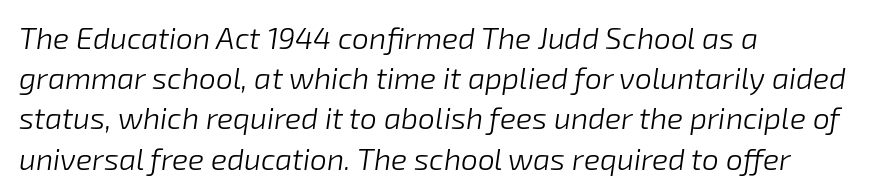
Q: Is the text bold? A: No.
Q: Is the text italic (slanted)? A: Yes, it leans right by about 8 degrees.
Q: Is the text underlined? A: No.
Q: How is the paragraph aligned? A: Left-aligned.
Q: Is the spacing between letters normal or unusually wide? A: Normal.
Q: Is the spacing between lines tight, normal or loose? A: Normal.
Q: Width (condensed, normal, or wide)? A: Normal.
Q: Stroke contrast? A: Low.
Q: x-height? A: Medium.
Q: Monospaced? A: No.
